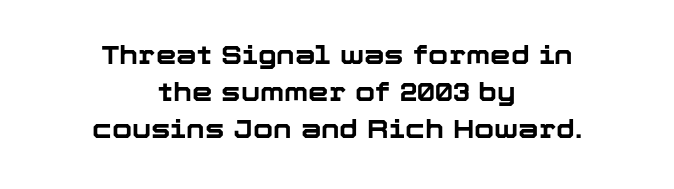
The font's upright variant was chosen for this text. Both edges are ragged and mirror each other, which tells us the setting is centered. Descenders are the only things crossing below the line. Here the glyphs are tracked normally, forming tight word shapes. Is the type bold? Yes — the strokes are clearly thick and heavy.
